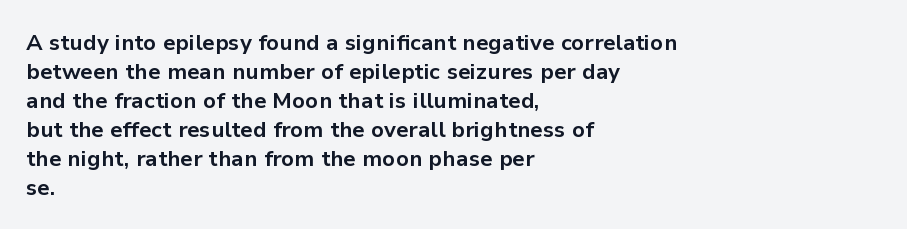
The image shows 22 px bold type, upright; set left-aligned, normal line spacing (1.32x), normal letter spacing, not underlined.
